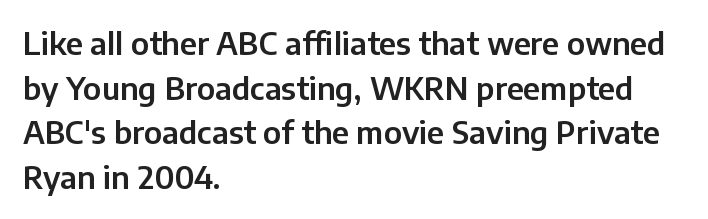
Each word holds together tightly as a unit, with standard inter-letter gaps. The face used here is proportionally spaced, like ordinary book or web type. The typesetter chose a ragged-right arrangement here. The designer left line spacing at the default. Type without underlining.
